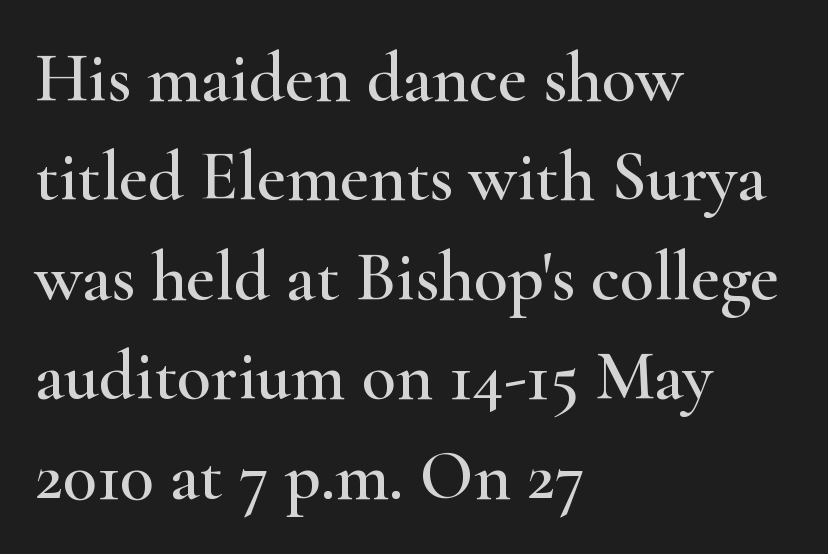
These lines were composed using upright roman letters. What stands out about the letter spacing? Nothing — it is the standard amount. The face used here is proportionally spaced, like ordinary book or web type. Successive baselines arrive at the customary interval.
